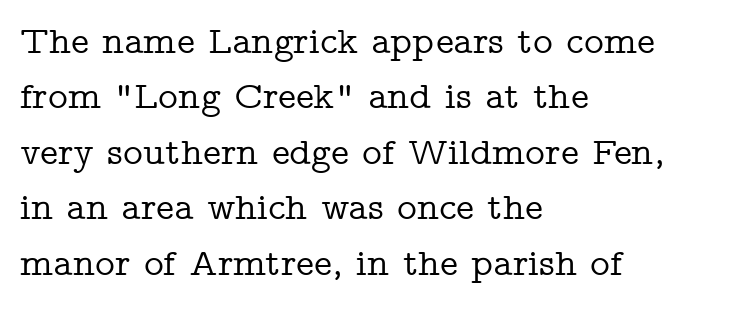
The image shows 38 px wide serif type, upright; set left-aligned, normal line spacing (1.46x), normal letter spacing, not underlined; low stroke contrast and a medium x-height.
